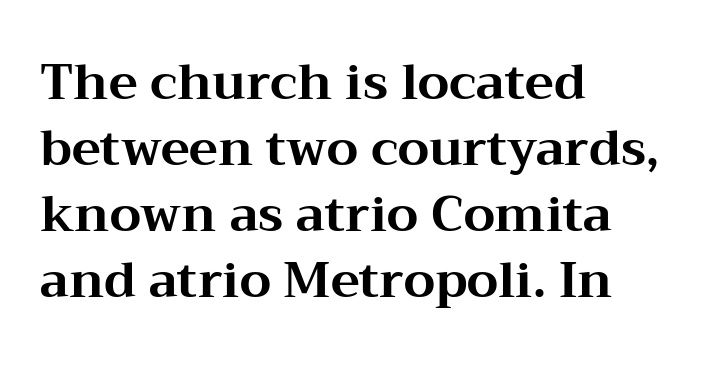
Look at the tracking — it's just the regular setting, nothing added. These lines are rendered in a variable-pitch font. The glyphs are unaccompanied by any horizontal stroke below them. If you drew a ruler down the left edge, every line would touch it.
